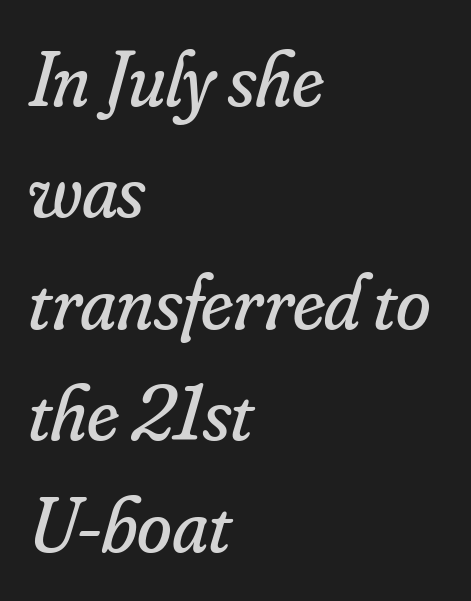
Q: Is the text bold? A: No.
Q: Is the text italic (slanted)? A: Yes, it leans right by about 16 degrees.
Q: Is the typeface a serif or a sans-serif typeface? A: Serif.
Q: Is the text underlined? A: No.
Q: How is the paragraph aligned? A: Left-aligned.
Q: Is the spacing between letters normal or unusually wide? A: Normal.
Q: Is the spacing between lines tight, normal or loose? A: Normal.
Q: Width (condensed, normal, or wide)? A: Normal.
Q: Stroke contrast? A: Low.
Q: x-height? A: Small.
Q: Monospaced? A: No.
